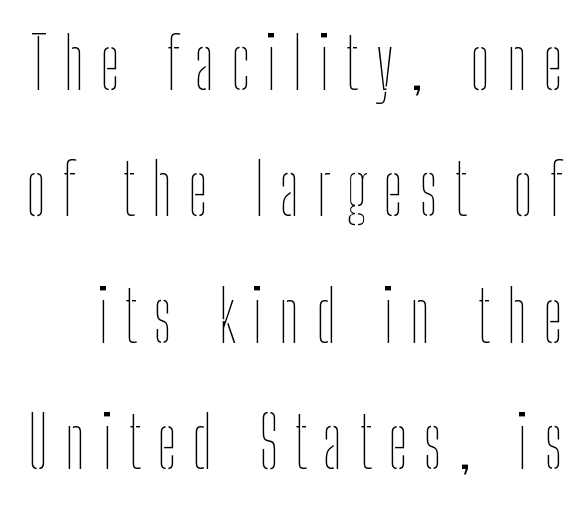
Q: Is the text bold? A: No.
Q: Is the text italic (slanted)? A: No, it is upright.
Q: Is the text underlined? A: No.
Q: Is the spacing between letters normal or unusually wide? A: Unusually wide.
Q: Width (condensed, normal, or wide)? A: Condensed.
Q: Stroke contrast? A: Low.
Q: x-height? A: Medium.
Q: Monospaced? A: No.
